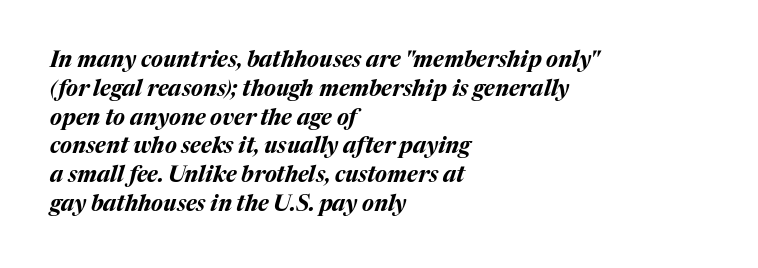
The image shows 22 px bold type, italic (leaning right); set left-aligned, normal line spacing (1.31x), normal letter spacing, not underlined.
